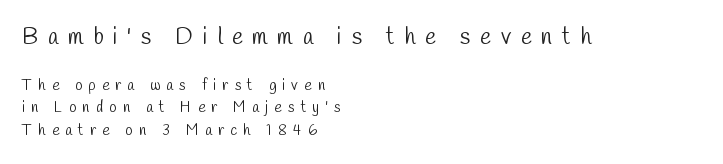
Q: Is the text bold? A: No.
Q: Is the text underlined? A: No.
Q: How is the paragraph aligned? A: Left-aligned.
Q: Is the spacing between letters normal or unusually wide? A: Unusually wide.
Q: Is the spacing between lines tight, normal or loose? A: Normal.
Q: Which block of text is set in a larger size, the first (top) or the second (bottom)? A: The first (top) one.
